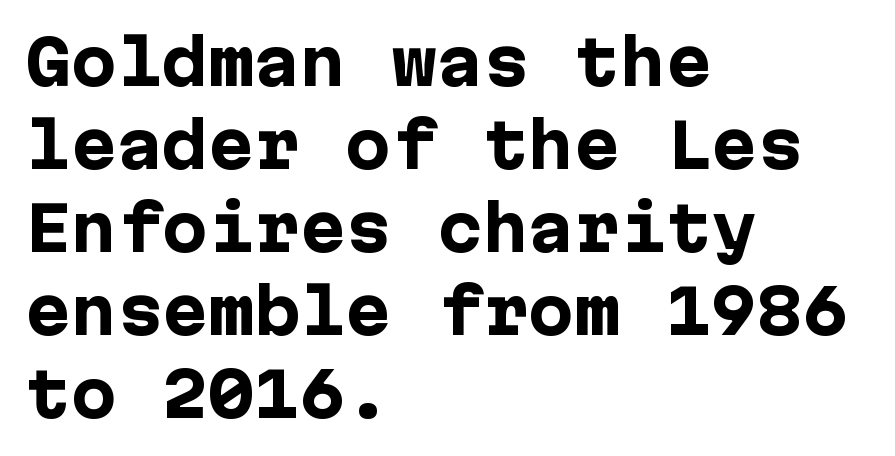
Observe the ordinary spacing: letters are neighbours, not strangers. Upright lettering throughout. Letterform terminals end flat and unadorned throughout the passage. Successive baselines arrive at the customary interval. The passage shown is not underscored anywhere.
